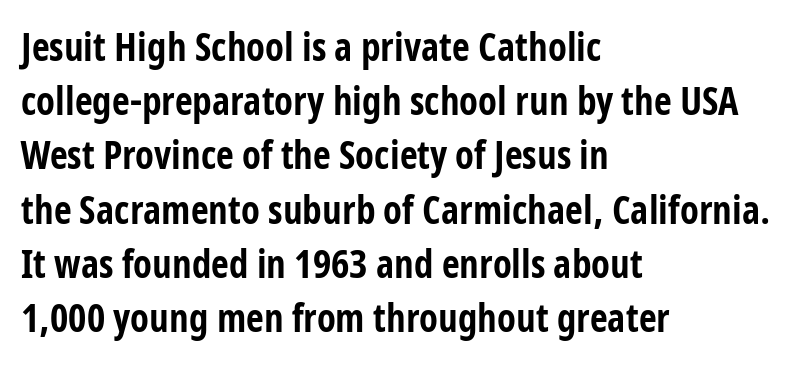
Q: Is the text bold? A: Yes.
Q: Is the text italic (slanted)? A: No, it is upright.
Q: Is the typeface a serif or a sans-serif typeface? A: Sans-serif.
Q: Is the text underlined? A: No.
Q: How is the paragraph aligned? A: Left-aligned.
Q: Is the spacing between letters normal or unusually wide? A: Normal.
Q: Is the spacing between lines tight, normal or loose? A: Normal.
Q: Width (condensed, normal, or wide)? A: Condensed.
Q: Stroke contrast? A: Low.
Q: x-height? A: Medium.
Q: Monospaced? A: No.
